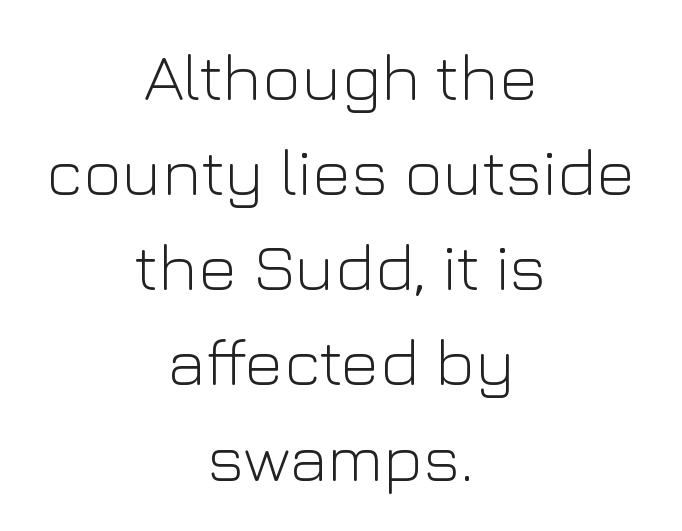
Q: Is the text bold? A: No.
Q: Is the text italic (slanted)? A: No, it is upright.
Q: Is the typeface a serif or a sans-serif typeface? A: Sans-serif.
Q: Is the text underlined? A: No.
Q: How is the paragraph aligned? A: Centered.
Q: Is the spacing between letters normal or unusually wide? A: Normal.
Q: Is the spacing between lines tight, normal or loose? A: Normal.
Q: Width (condensed, normal, or wide)? A: Normal.
Q: Stroke contrast? A: Low.
Q: x-height? A: Medium.
Q: Monospaced? A: No.
